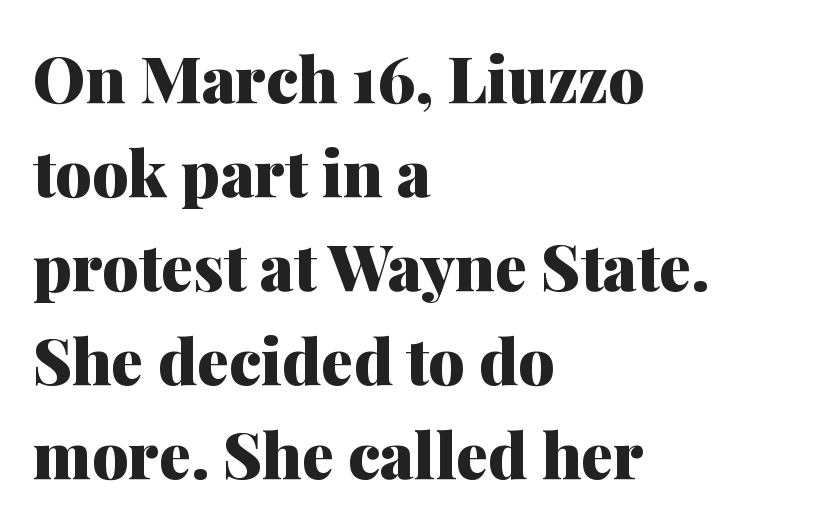
Does the lettering tilt? It doesn't — this is upright. The specimen omits any rule beneath the text block's lines. Which margin do the lines hug? The left one — the right edge is uneven. Notice how thick the strokes are: this is what a full bold looks like. Classification — serif.
